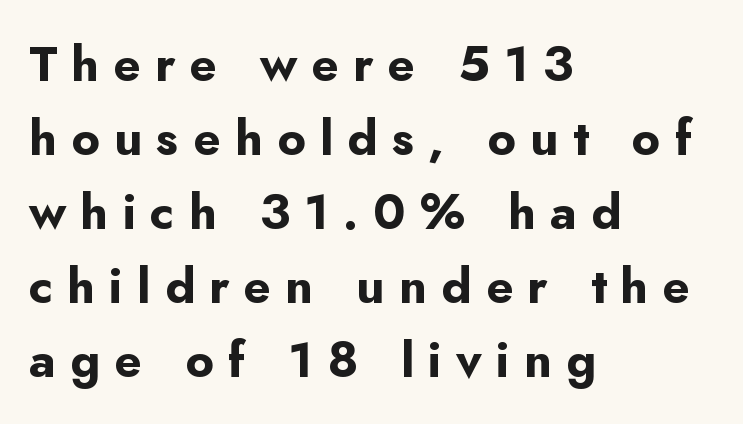
Q: Is the text bold? A: Yes.
Q: Is the text italic (slanted)? A: No, it is upright.
Q: Is the typeface a serif or a sans-serif typeface? A: Sans-serif.
Q: Is the text underlined? A: No.
Q: How is the paragraph aligned? A: Left-aligned.
Q: Is the spacing between letters normal or unusually wide? A: Unusually wide.
Q: Is the spacing between lines tight, normal or loose? A: Normal.
Q: Width (condensed, normal, or wide)? A: Normal.
Q: Stroke contrast? A: Low.
Q: x-height? A: Small.
Q: Monospaced? A: No.
